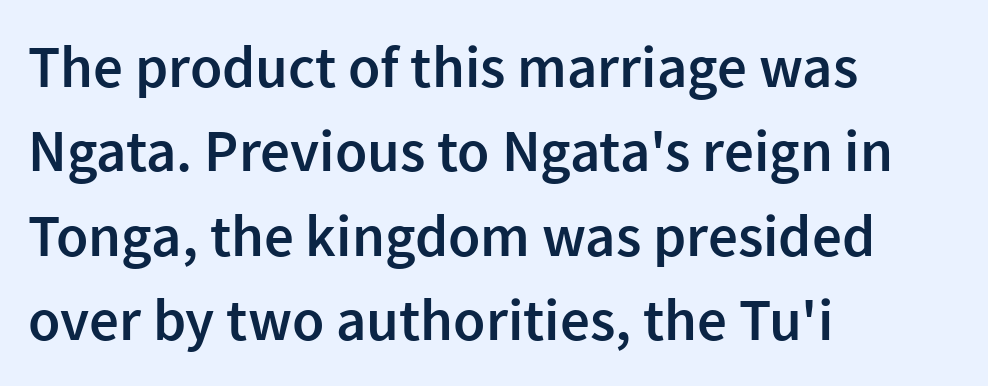
The type is set solid horizontally, with unmodified tracking. Posture: straight, roman, zero tilt. Its strokes are somewhat broadened, the hallmark of semibold type. This sample uses a sans-serif face. The rendering anchors every line to the left-hand side. The glyphs are unaccompanied by any horizontal stroke below them.
